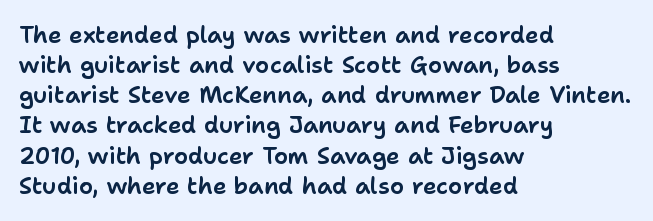
{"italic": "no", "underline": "no", "align": "left", "line_spacing": "normal", "line_spacing_ratio": 1.31, "letter_spacing": "normal", "letter_spacing_em": 0.0, "glyph_px": 23}
